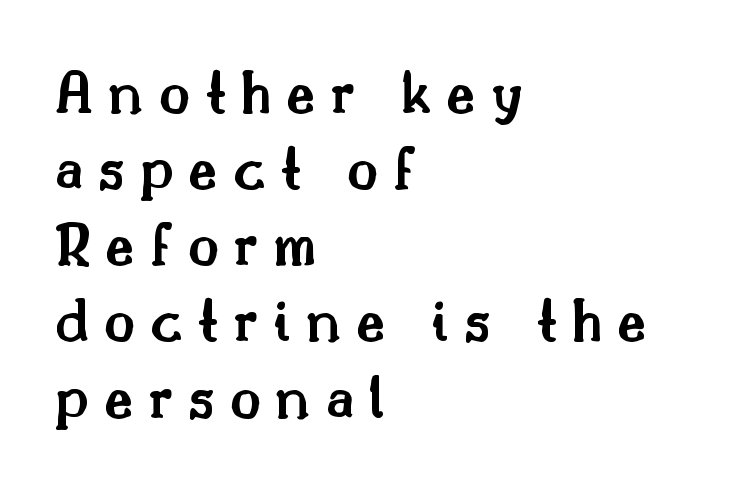
{"serif": "yes", "italic": "no", "bold": "semi", "weight": "semibold", "width": "normal", "stroke_contrast": "medium", "x_height": "small", "monospaced": "no", "underline": "no", "align": "left", "line_spacing_ratio": 1.19, "letter_spacing": "wide", "letter_spacing_em": 0.23, "glyph_px": 64}
